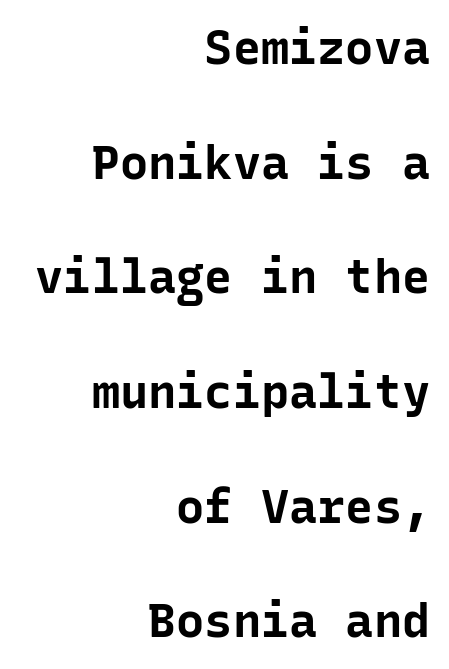
The image shows 47 px bold sans-serif type, upright, monospaced; set right-aligned, loose line spacing (2.44x), normal letter spacing, not underlined; low stroke contrast and a medium x-height.
